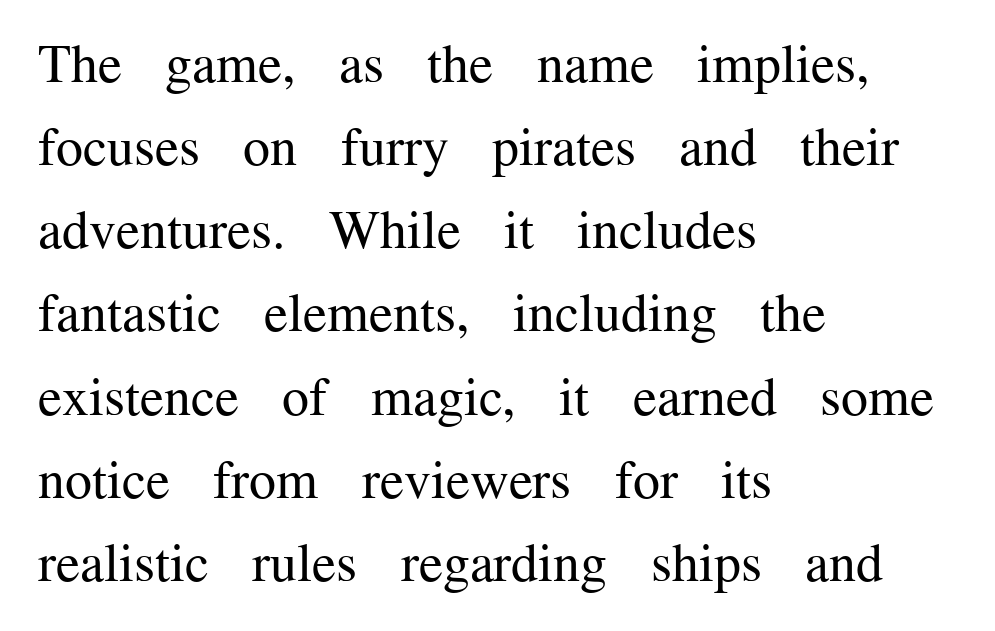
Do the characters align in a grid? No, the font is proportional. These glyphs show unthickened strokes, regular width or finer. A clean baseline with only descenders dipping below it. Does extra space separate the letters? No, they use regular spacing. This block has exactly the height ordinary leading produces.
